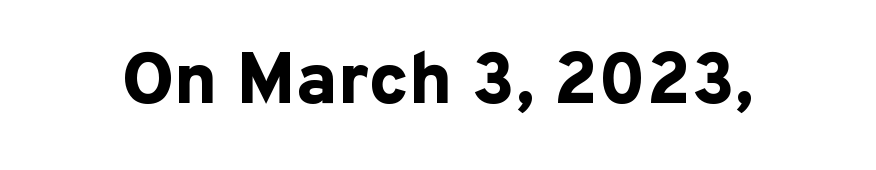
The image shows 73 px bold sans-serif type, upright; set normal letter spacing, not underlined; low stroke contrast and a medium x-height.
